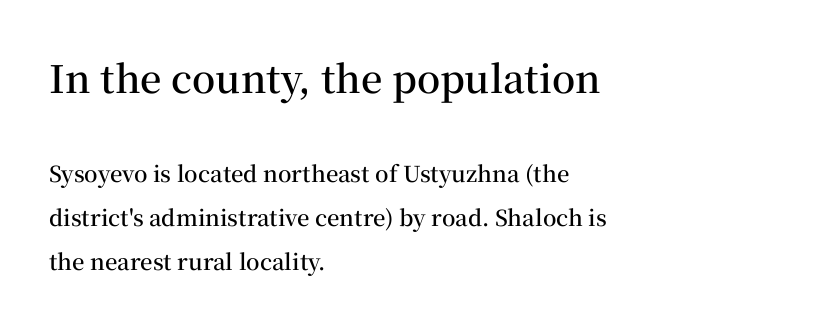
Q: Is the text bold? A: Semi-bold.
Q: Is the text italic (slanted)? A: No, it is upright.
Q: Is the typeface a serif or a sans-serif typeface? A: Serif.
Q: Is the text underlined? A: No.
Q: How is the paragraph aligned? A: Left-aligned.
Q: Is the spacing between letters normal or unusually wide? A: Normal.
Q: Is the spacing between lines tight, normal or loose? A: Loose.
Q: Which block of text is set in a larger size, the first (top) or the second (bottom)? A: The first (top) one.
Q: Width (condensed, normal, or wide)? A: Normal.
Q: Stroke contrast? A: Medium.
Q: x-height? A: Medium.
Q: Monospaced? A: No.
